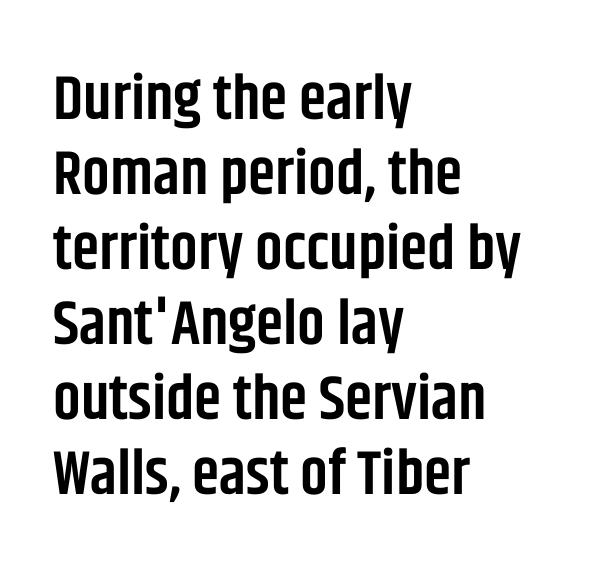
{"serif": "no", "italic": "no", "bold": "semi", "weight": "semibold", "width": "condensed", "stroke_contrast": "low", "x_height": "large", "monospaced": "no", "underline": "no", "align": "left", "line_spacing_ratio": 1.21, "letter_spacing": "normal", "letter_spacing_em": 0.0, "glyph_px": 62}
